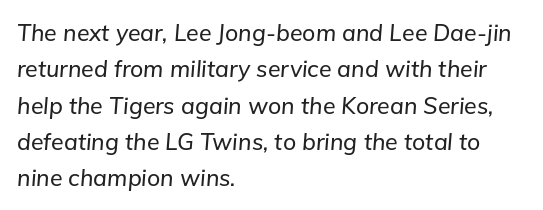
The lettering tilts uniformly, giving the passage an italic look. One glance says typical: line gaps are just what's usual. Does extra space separate the letters? No, they use regular spacing. Caption: multi-line text, flush left, ragged right. Words float on clear page, feet unadorned.
